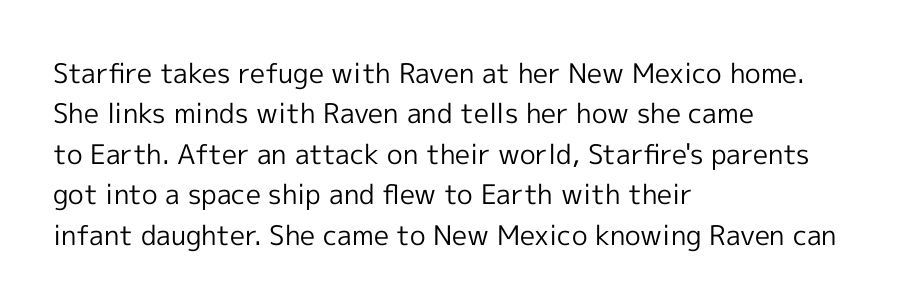
{"italic": "no", "bold": "no", "underline": "no", "align": "left", "line_spacing": "normal", "line_spacing_ratio": 1.5, "letter_spacing": "normal", "letter_spacing_em": 0.0, "glyph_px": 27}
